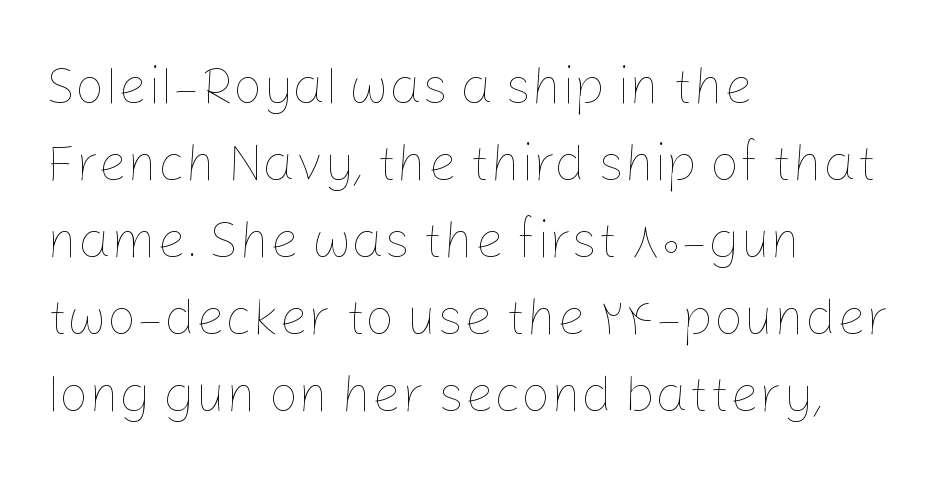
A typesetter would call this leading conventional body-copy spacing. These lines stack with their left ends in a neat column. Do the letters lean? They stand straight. Lines of text with bare space underneath. Stems here are at most as thick as an everyday book face. There is no visible air inserted between adjacent glyphs.
